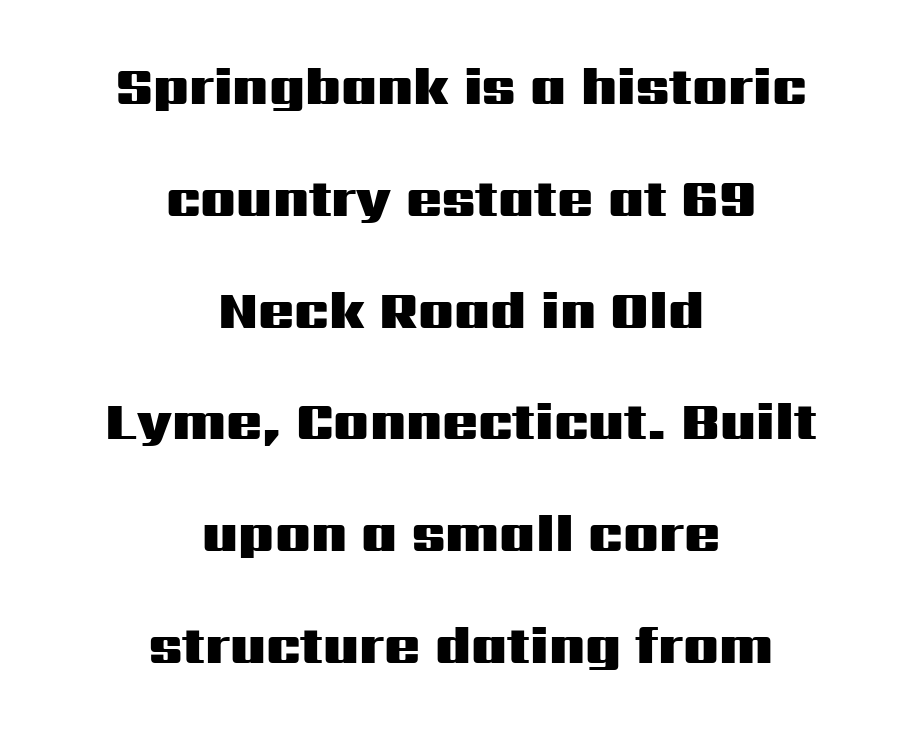
{"serif": "no", "italic": "no", "bold": "yes", "weight": "heavy", "width": "wide", "stroke_contrast": "medium", "x_height": "medium", "monospaced": "no", "underline": "no", "align": "center", "line_spacing": "loose", "line_spacing_ratio": 2.11, "letter_spacing": "normal", "letter_spacing_em": 0.0, "glyph_px": 53}
